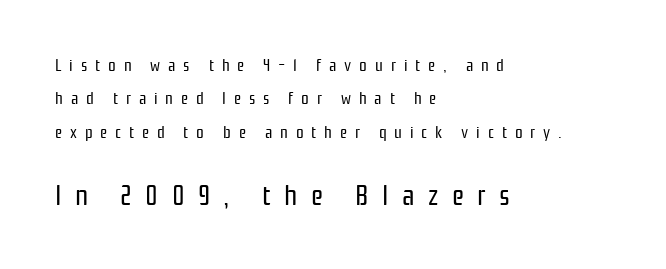
{"serif": "no", "italic": "no", "bold": "no", "weight": "regular", "width": "condensed", "stroke_contrast": "low", "x_height": "medium", "monospaced": "no", "underline": "no", "align": "left", "line_spacing": "loose", "line_spacing_ratio": 1.96, "letter_spacing": "wide", "letter_spacing_em": 0.46, "larger_block": "second", "size_ratio": 1.71, "glyph_px": 29}
